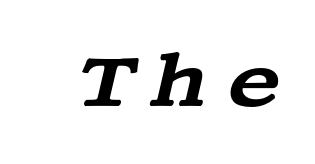
The image shows 77 px wide serif type, italic (leaning right); set unusually wide letter spacing (+0.22 em), not underlined; medium stroke contrast and a large x-height.
